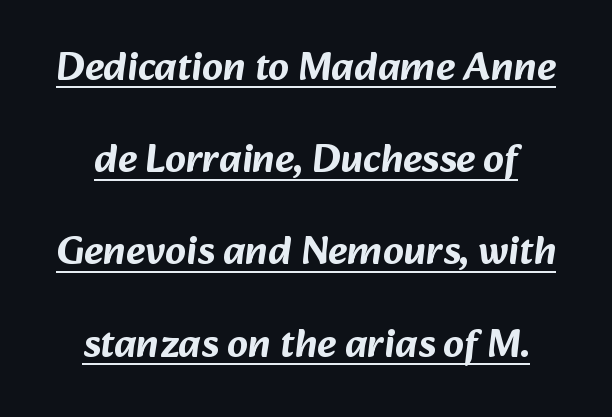
Q: Is the typeface a serif or a sans-serif typeface? A: Sans-serif.
Q: Is the text underlined? A: Yes.
Q: How is the paragraph aligned? A: Centered.
Q: Is the spacing between letters normal or unusually wide? A: Normal.
Q: Is the spacing between lines tight, normal or loose? A: Loose.
Q: Width (condensed, normal, or wide)? A: Normal.
Q: Stroke contrast? A: Low.
Q: x-height? A: Medium.
Q: Monospaced? A: No.
